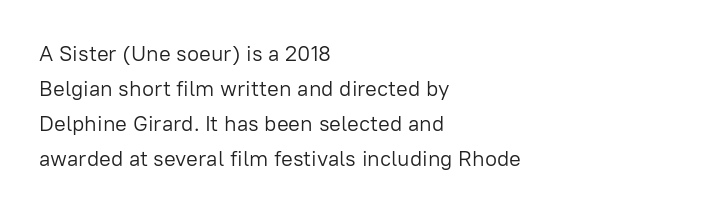
Every stem runs plumb, perpendicular to the baseline. Ink coverage per letter is moderate at most. Does extra space separate the letters? No, they use regular spacing. Line starts are locked; line ends wander. If you measured baseline to baseline, you'd find a middling distance.
